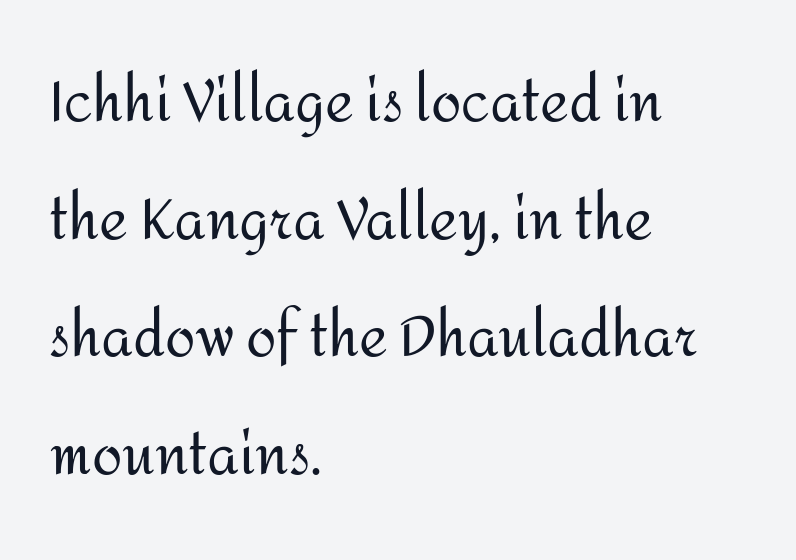
The image shows 55 px regular-weight sans-serif type, upright; set left-aligned, loose line spacing (2.14x), normal letter spacing, not underlined; medium stroke contrast and a medium x-height.
